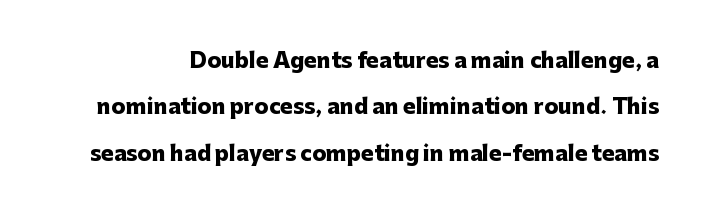
{"italic": "no", "bold": "yes", "underline": "no", "line_spacing": "loose", "line_spacing_ratio": 2.21, "letter_spacing": "normal", "letter_spacing_em": 0.0, "glyph_px": 21}
